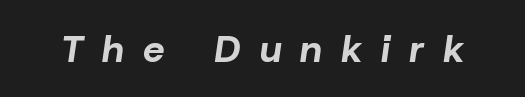
Q: Is the text bold? A: Yes.
Q: Is the text italic (slanted)? A: Yes, it leans right by about 8 degrees.
Q: Is the text underlined? A: No.
Q: Is the spacing between letters normal or unusually wide? A: Unusually wide.
Q: Width (condensed, normal, or wide)? A: Normal.
Q: Stroke contrast? A: Low.
Q: x-height? A: Medium.
Q: Monospaced? A: No.
